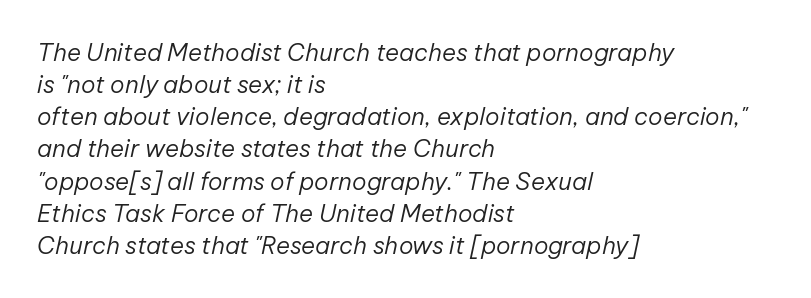
Q: Is the text bold? A: No.
Q: Is the text italic (slanted)? A: Yes, it leans right by about 12 degrees.
Q: Is the text underlined? A: No.
Q: How is the paragraph aligned? A: Left-aligned.
Q: Is the spacing between letters normal or unusually wide? A: Normal.
Q: Is the spacing between lines tight, normal or loose? A: Normal.
